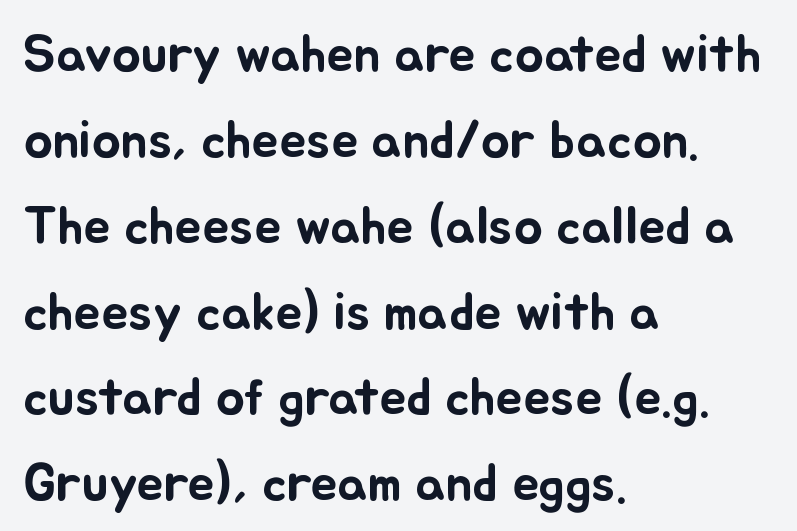
{"italic": "no", "width": "normal", "stroke_contrast": "low", "x_height": "small", "monospaced": "no", "underline": "no", "align": "left", "line_spacing": "normal", "line_spacing_ratio": 1.59, "letter_spacing": "normal", "letter_spacing_em": 0.0, "glyph_px": 54}
